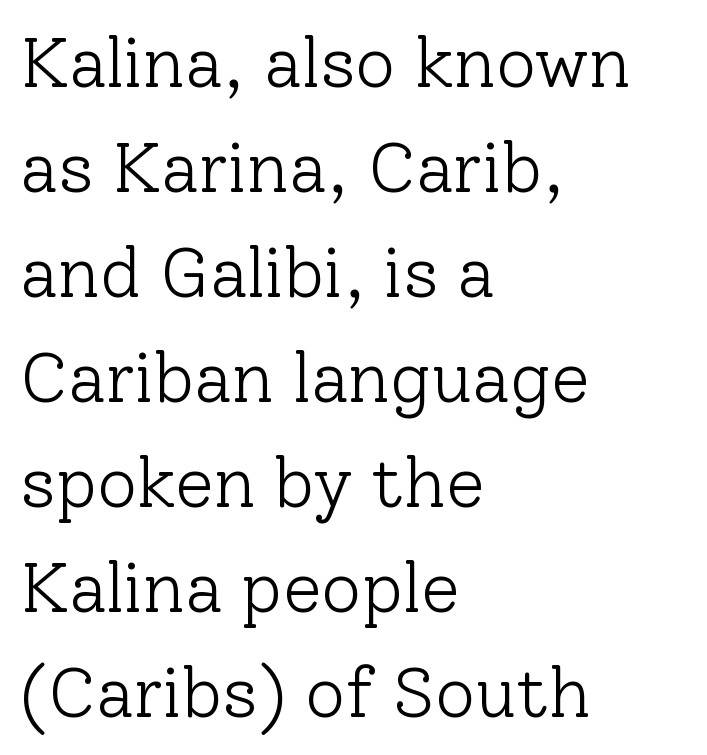
Q: Is the text bold? A: No.
Q: Is the text italic (slanted)? A: No, it is upright.
Q: Is the typeface a serif or a sans-serif typeface? A: Serif.
Q: Is the text underlined? A: No.
Q: How is the paragraph aligned? A: Left-aligned.
Q: Is the spacing between letters normal or unusually wide? A: Normal.
Q: Is the spacing between lines tight, normal or loose? A: Normal.
Q: Width (condensed, normal, or wide)? A: Normal.
Q: Stroke contrast? A: Low.
Q: x-height? A: Medium.
Q: Monospaced? A: No.
